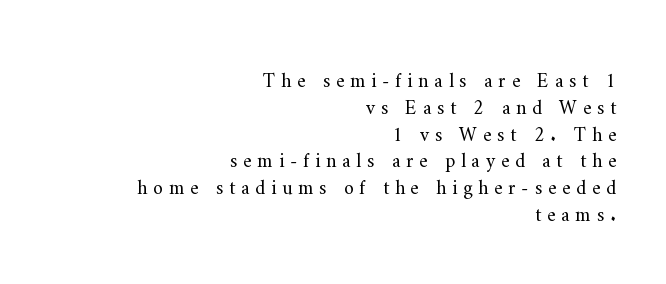
Q: Is the text bold? A: No.
Q: Is the text italic (slanted)? A: No, it is upright.
Q: Is the text underlined? A: No.
Q: How is the paragraph aligned? A: Right-aligned.
Q: Is the spacing between letters normal or unusually wide? A: Unusually wide.
Q: Is the spacing between lines tight, normal or loose? A: Normal.
